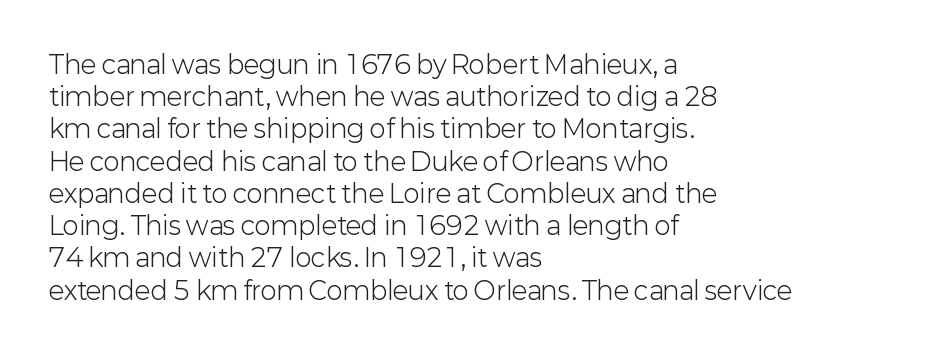
The image shows 25 px text type, upright; set left-aligned, normal line spacing (1.29x), normal letter spacing, not underlined.
